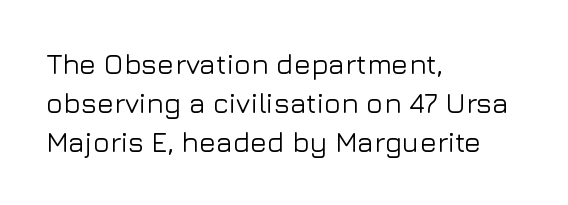
The specimen omits any rule beneath the text block's lines. The letters advance in unequal steps, a hallmark of proportional type. Between one letter and the next there's only the usual sliver of space. This is sans-serif lettering, the kind often seen on screens and signage. Horizontally, the lines are justified to the leading edge only. Posture: vertical.
